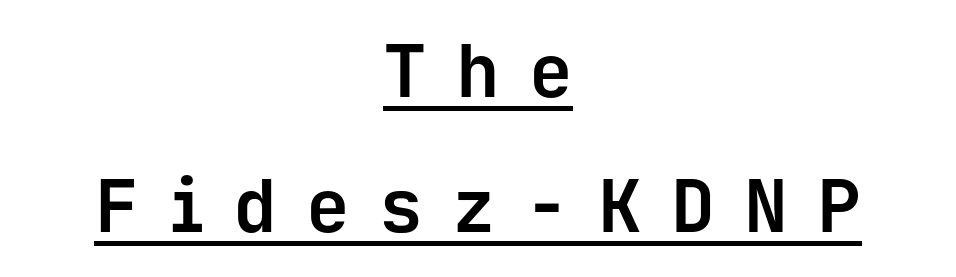
The image shows 73 px bold sans-serif type, upright, monospaced; set centered, line spacing 1.85x, unusually wide letter spacing (+0.4 em), underlined; low stroke contrast and a medium x-height.
